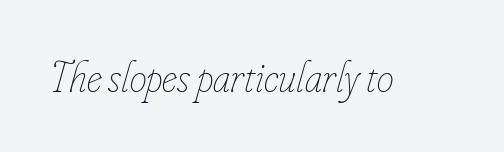
The image shows 43 px thin, condensed type, italic (leaning right); set normal letter spacing, not underlined; low stroke contrast and a small x-height.
